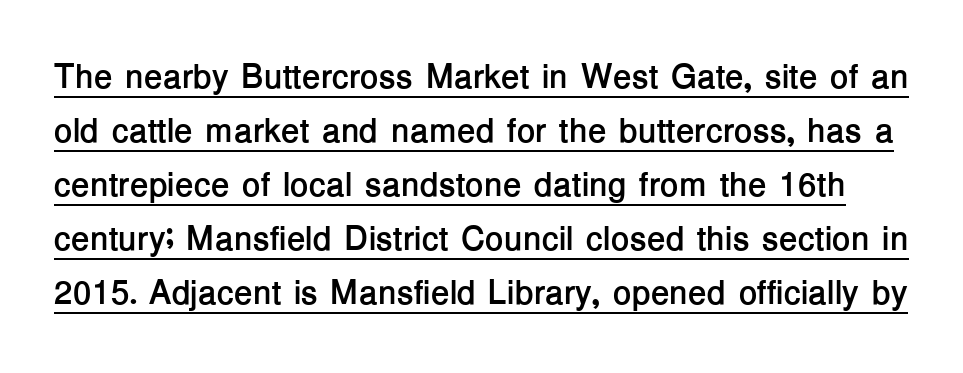
Q: Is the text bold? A: Yes.
Q: Is the text italic (slanted)? A: No, it is upright.
Q: Is the typeface a serif or a sans-serif typeface? A: Sans-serif.
Q: Is the text underlined? A: Yes.
Q: Is the spacing between letters normal or unusually wide? A: Normal.
Q: Is the spacing between lines tight, normal or loose? A: Normal.
Q: Width (condensed, normal, or wide)? A: Normal.
Q: Stroke contrast? A: Low.
Q: x-height? A: Medium.
Q: Monospaced? A: No.
